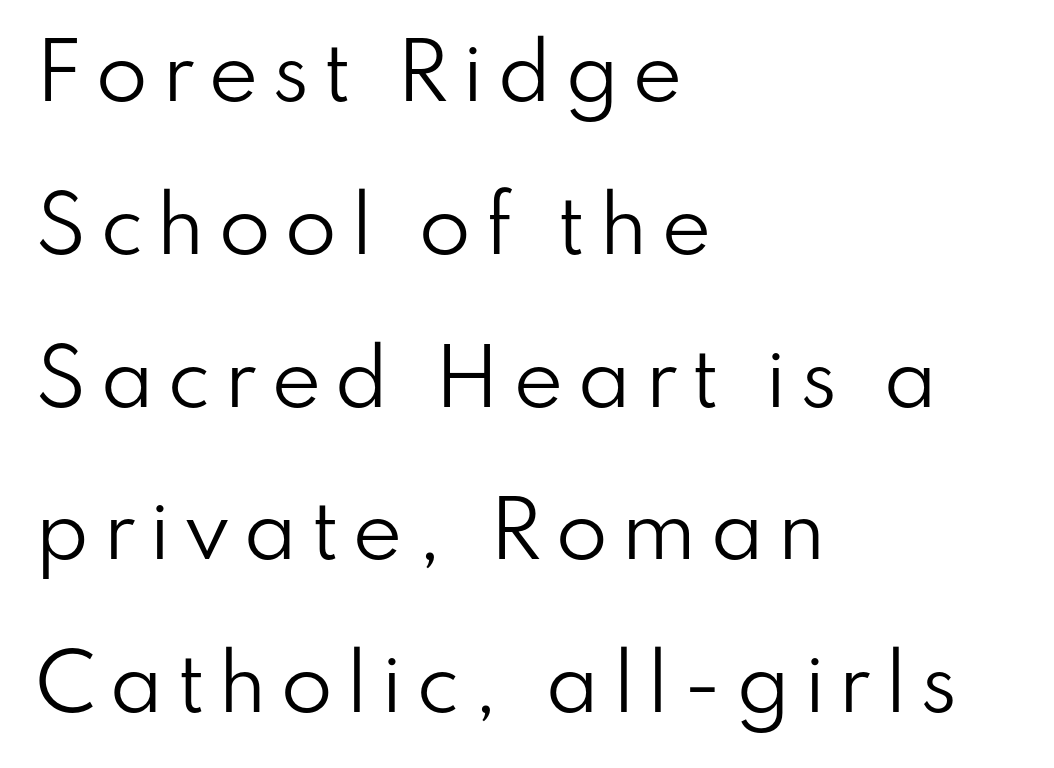
{"serif": "no", "italic": "no", "bold": "no", "weight": "regular", "width": "normal", "stroke_contrast": "low", "x_height": "small", "monospaced": "no", "underline": "no", "align": "left", "line_spacing": "loose", "line_spacing_ratio": 2.01, "glyph_px": 76}
